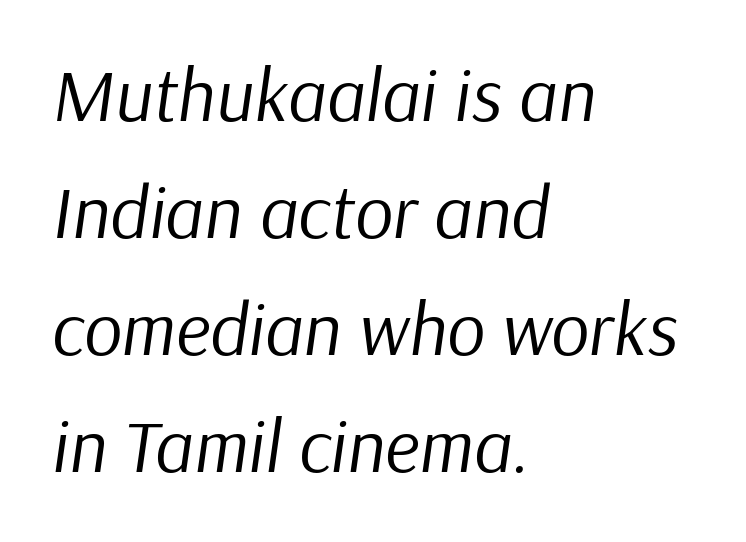
The image shows 75 px regular-weight type, italic (leaning right); set left-aligned, normal line spacing (1.56x), normal letter spacing, not underlined; low stroke contrast and a medium x-height.
